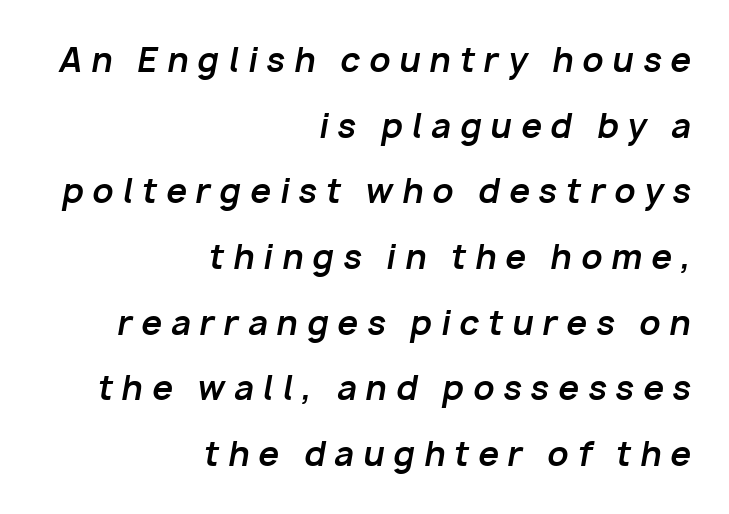
I'd describe the lettering as bold — thick and assertive. The specimen reads as italic at a glance. Horizontal alignment here is rightward, an uncommon choice for prose. Rows of type keep a wide berth in the vertical direction.
